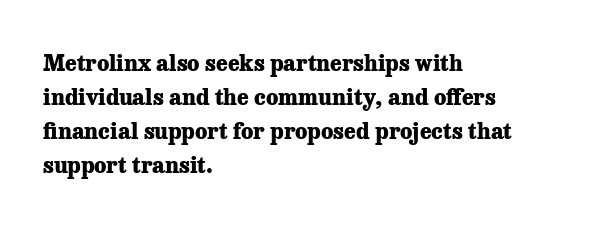
Q: Is the text bold? A: Yes.
Q: Is the text italic (slanted)? A: No, it is upright.
Q: Is the text underlined? A: No.
Q: How is the paragraph aligned? A: Left-aligned.
Q: Is the spacing between letters normal or unusually wide? A: Normal.
Q: Is the spacing between lines tight, normal or loose? A: Normal.
